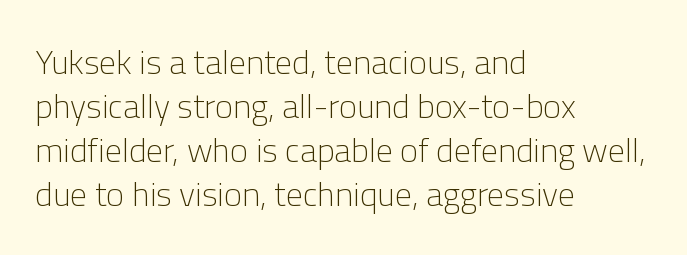
{"serif": "no", "italic": "no", "bold": "no", "weight": "light", "width": "normal", "stroke_contrast": "low", "x_height": "medium", "monospaced": "no", "underline": "no", "align": "left", "line_spacing": "normal", "line_spacing_ratio": 1.29, "letter_spacing": "normal", "letter_spacing_em": 0.0, "glyph_px": 34}
